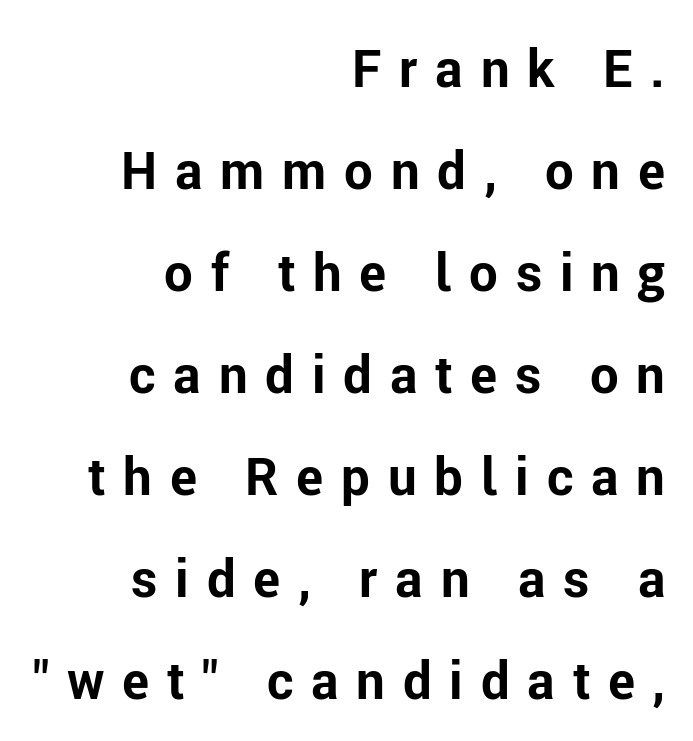
The image shows 51 px bold sans-serif type, upright; set right-aligned, loose line spacing (2.0x), unusually wide letter spacing (+0.35 em), not underlined; low stroke contrast and a medium x-height.
